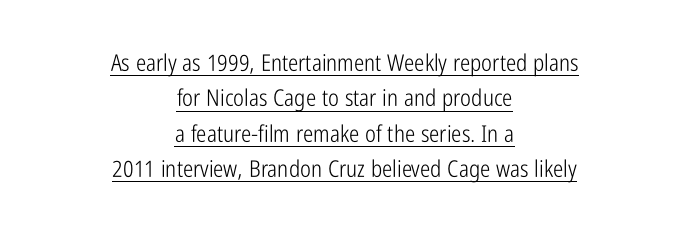
{"italic": "no", "bold": "no", "underline": "yes", "align": "center", "line_spacing": "normal", "line_spacing_ratio": 1.54, "letter_spacing": "normal", "letter_spacing_em": 0.0, "glyph_px": 23}
